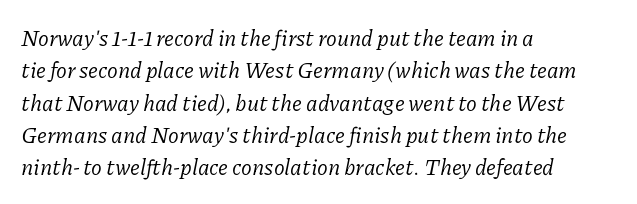
The image shows 22 px text type, italic (leaning right); set left-aligned, normal line spacing (1.47x), normal letter spacing, not underlined.
